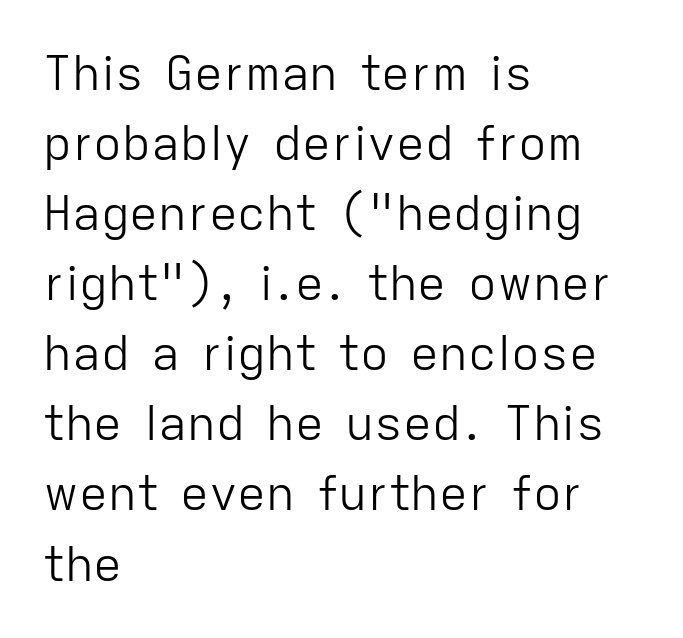
Evenly set lines give the paragraph a standard silhouette. The designer went with a sans here, leaving each stem footless. The zone under the glyphs is completely vacant. You could not count columns in this text — the font is proportionally spaced. Compared with typical body copy, the letter spacing here is the same. The type sits square on the baseline with zero lean.
